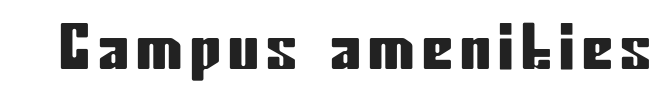
The image shows 62 px condensed sans-serif type, upright; set not underlined; low stroke contrast and a medium x-height.
